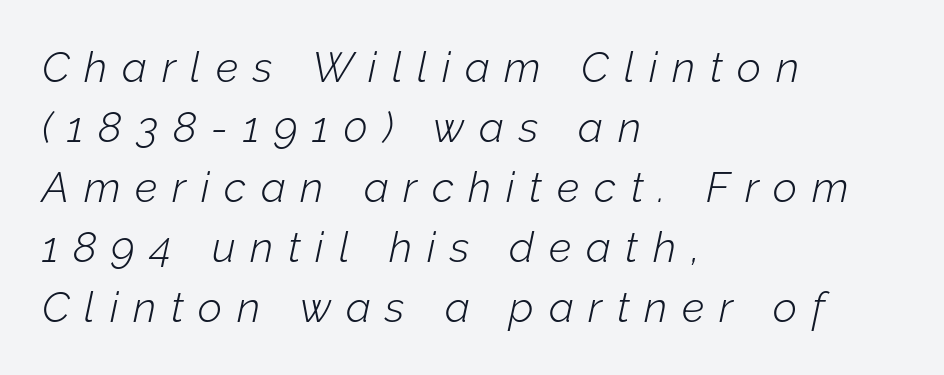
The image shows 42 px light type, italic (leaning right); set left-aligned, normal line spacing (1.43x), unusually wide letter spacing (+0.35 em), not underlined; low stroke contrast and a medium x-height.
